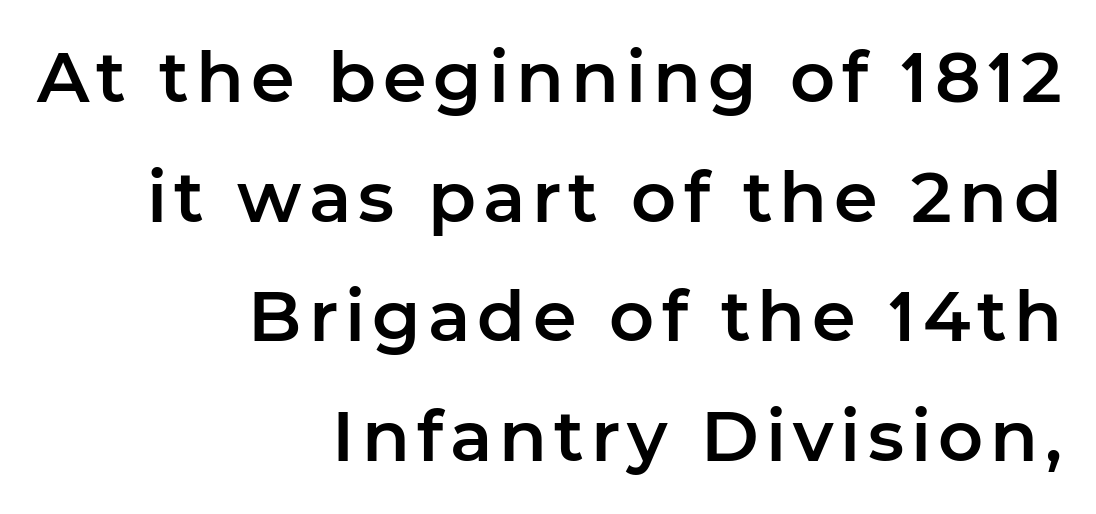
Q: Is the text italic (slanted)? A: No, it is upright.
Q: Is the typeface a serif or a sans-serif typeface? A: Sans-serif.
Q: Is the text underlined? A: No.
Q: How is the paragraph aligned? A: Right-aligned.
Q: Width (condensed, normal, or wide)? A: Normal.
Q: Stroke contrast? A: Low.
Q: x-height? A: Medium.
Q: Monospaced? A: No.
